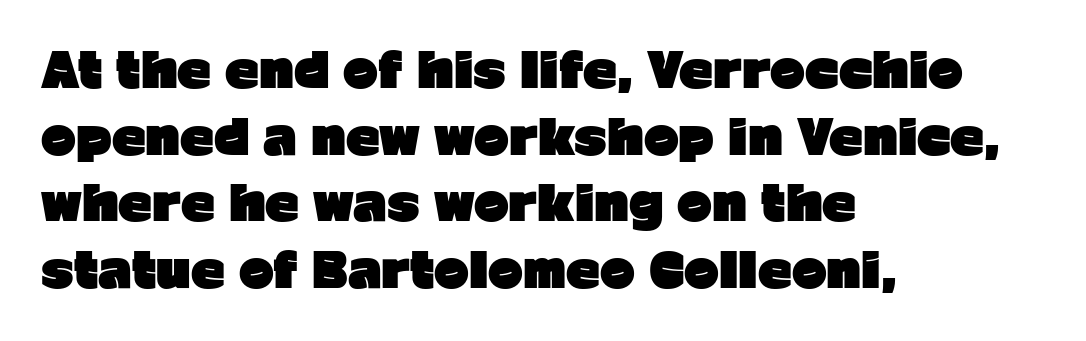
The image shows 47 px heavy sans-serif type, upright; set left-aligned, normal line spacing (1.42x), normal letter spacing, not underlined; low stroke contrast and a medium x-height.
